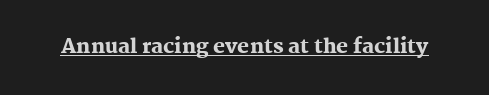
Weight: bold. Is the letter spacing exaggerated? No — it looks like the ordinary default. In designer terms, the underline attribute is active on this setting. A roman cut, with each character standing at attention.
